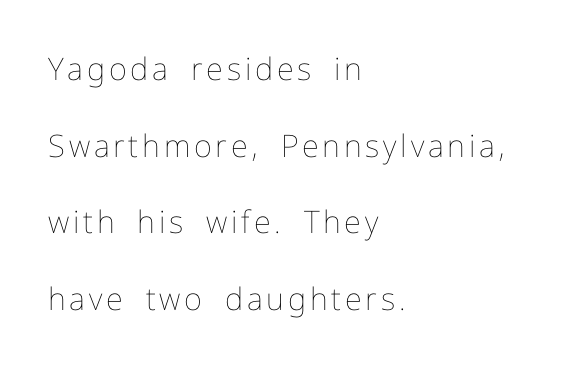
{"italic": "no", "bold": "no", "weight": "thin", "width": "normal", "stroke_contrast": "low", "x_height": "medium", "monospaced": "no", "underline": "no", "align": "left", "line_spacing": "loose", "line_spacing_ratio": 2.47, "glyph_px": 31}
